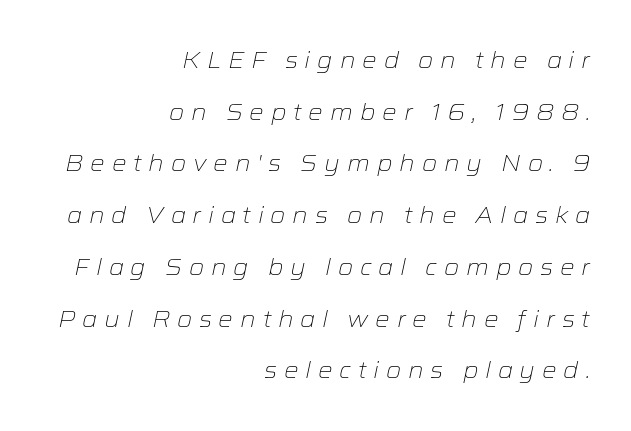
{"italic": "yes", "lean": "right", "slant_degrees": 12, "bold": "no", "underline": "no", "align": "right", "line_spacing": "loose", "line_spacing_ratio": 2.25, "letter_spacing": "wide", "letter_spacing_em": 0.29, "glyph_px": 23}
